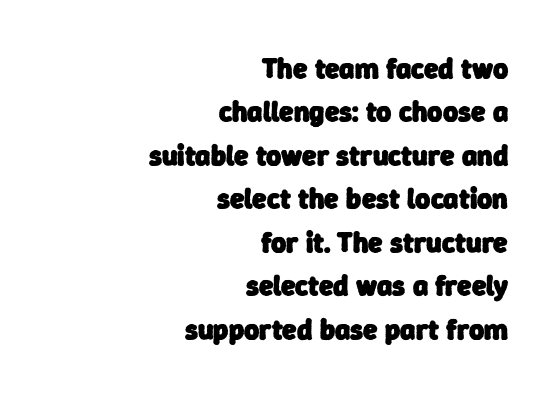
Q: Is the text bold? A: Yes.
Q: Is the typeface a serif or a sans-serif typeface? A: Sans-serif.
Q: Is the text underlined? A: No.
Q: How is the paragraph aligned? A: Right-aligned.
Q: Is the spacing between letters normal or unusually wide? A: Normal.
Q: Is the spacing between lines tight, normal or loose? A: Normal.
Q: Width (condensed, normal, or wide)? A: Normal.
Q: Stroke contrast? A: Low.
Q: x-height? A: Medium.
Q: Monospaced? A: No.
